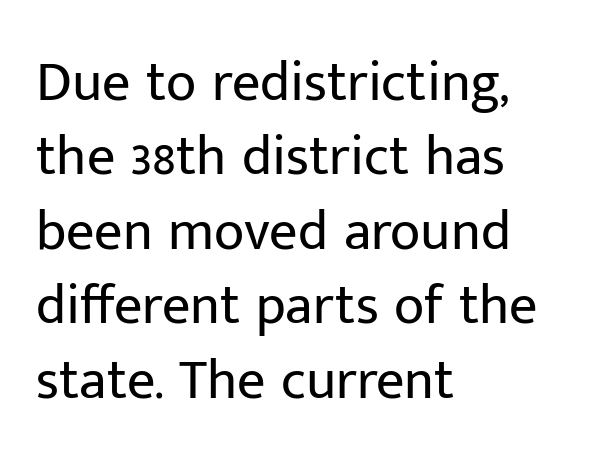
Is this a fixed-width face? No — the glyphs have proportional, varying widths. The typesetter chose a ragged-right arrangement here. The area under the type is left untouched. Is there much room between lines? A standard amount, neither cramped nor airy. It's the straight-up-and-down kind of type. Bold? No — there's no thickening of the strokes.
